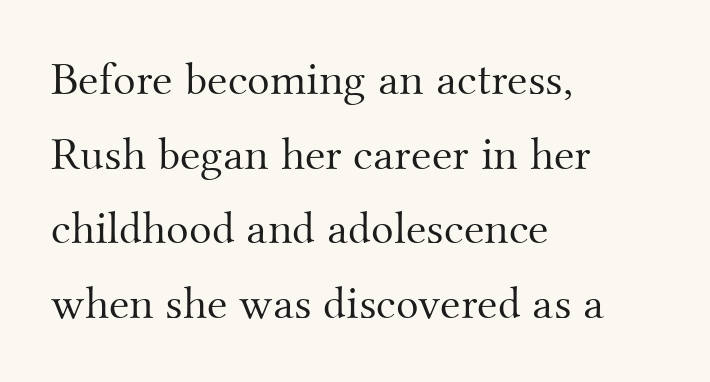
{"serif": "yes", "italic": "no", "bold": "no", "weight": "light", "width": "normal", "stroke_contrast": "medium", "x_height": "small", "monospaced": "no", "underline": "no", "align": "left", "line_spacing": "normal", "line_spacing_ratio": 1.59, "letter_spacing": "normal", "letter_spacing_em": 0.0, "glyph_px": 47}
